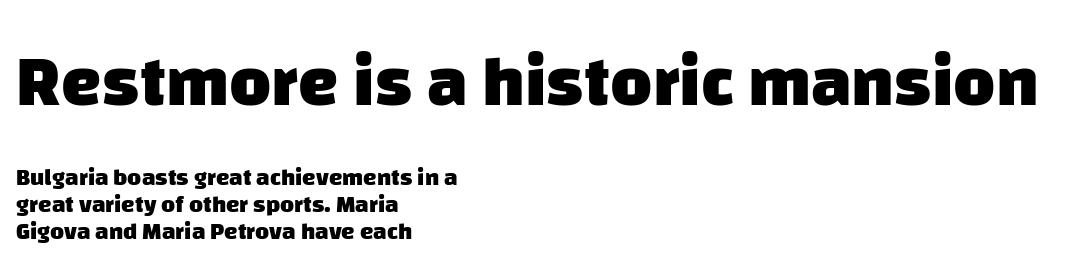
Q: Is the text bold? A: Yes.
Q: Is the typeface a serif or a sans-serif typeface? A: Sans-serif.
Q: Is the text underlined? A: No.
Q: How is the paragraph aligned? A: Left-aligned.
Q: Is the spacing between letters normal or unusually wide? A: Normal.
Q: Is the spacing between lines tight, normal or loose? A: Tight.
Q: Which block of text is set in a larger size, the first (top) or the second (bottom)? A: The first (top) one.
Q: Width (condensed, normal, or wide)? A: Normal.
Q: Stroke contrast? A: Low.
Q: x-height? A: Large.
Q: Monospaced? A: No.
